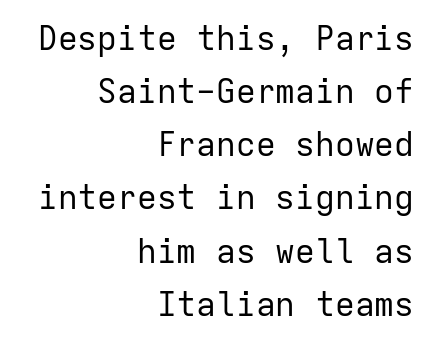
Bare-footed words on every line. Fixed-width glyphs throughout — classic coding-font behaviour. Reading down the column, the eye jumps a familiar distance to each next line. Is this a sans? Yes — the strokes have no serifs. Casual observation: everything's shoved over to the right. Inter-character spacing is left at the font's built-in metrics.
